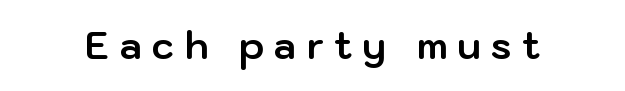
The image shows 37 px bold sans-serif type, upright; set unusually wide letter spacing (+0.29 em), not underlined; low stroke contrast and a medium x-height.
